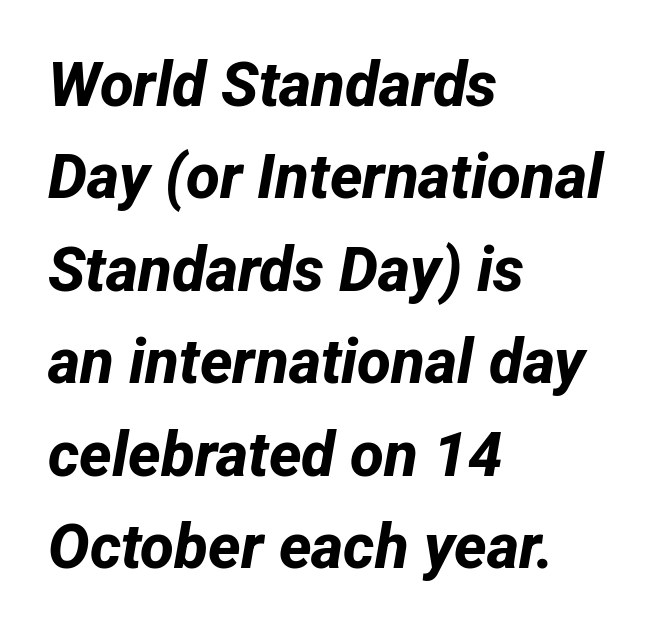
The image shows 62 px bold sans-serif type; set left-aligned, normal line spacing (1.49x), normal letter spacing, not underlined; low stroke contrast and a medium x-height.
